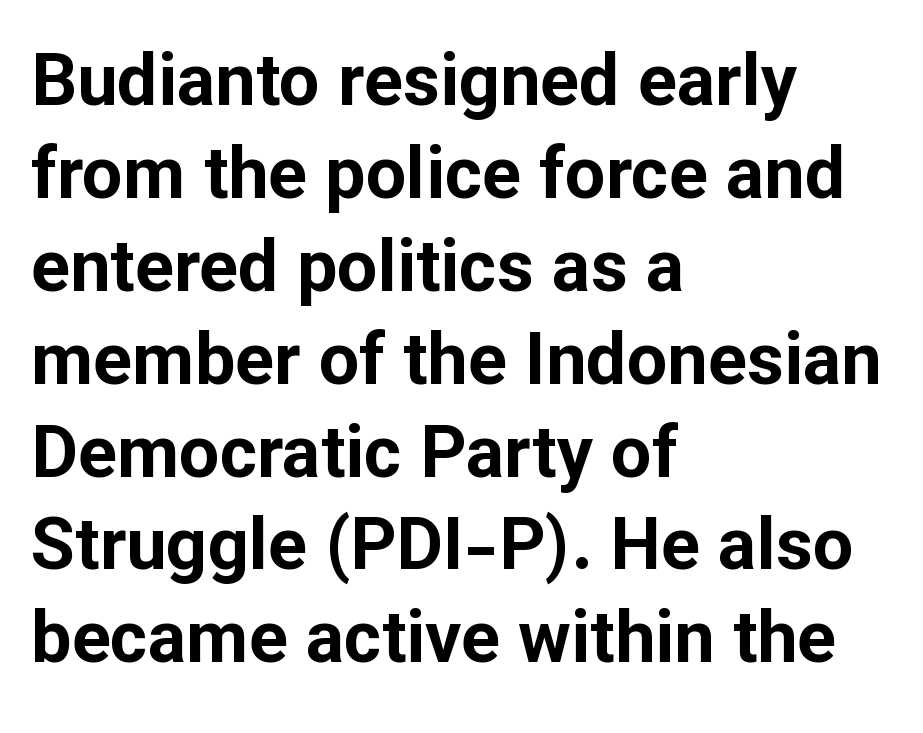
The image shows 72 px bold sans-serif type, upright; set left-aligned, normal line spacing (1.29x), normal letter spacing, not underlined; low stroke contrast and a medium x-height.
